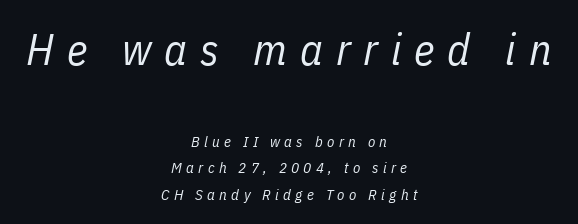
{"italic": "yes", "lean": "right", "slant_degrees": 11, "bold": "no", "weight": "regular", "width": "condensed", "stroke_contrast": "low", "x_height": "medium", "monospaced": "no", "underline": "no", "align": "center", "line_spacing_ratio": 1.75, "letter_spacing": "wide", "letter_spacing_em": 0.29, "larger_block": "first", "size_ratio": 2.93, "glyph_px": 44}
